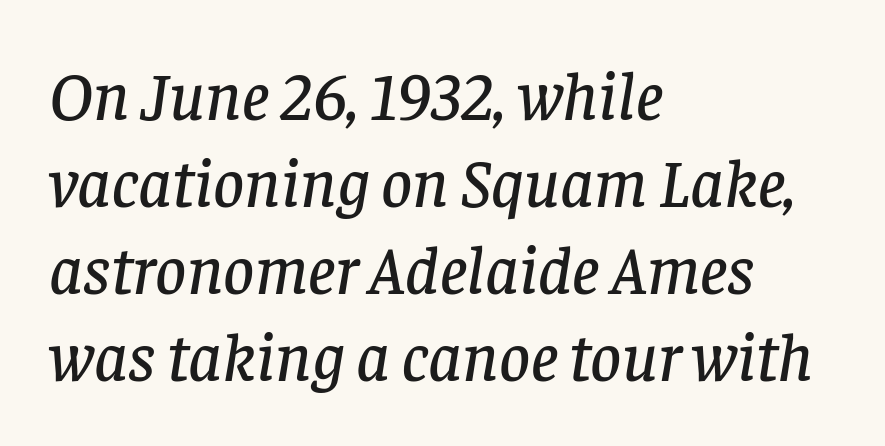
Q: Is the text italic (slanted)? A: Yes, it leans right by about 8 degrees.
Q: Is the typeface a serif or a sans-serif typeface? A: Serif.
Q: Is the text underlined? A: No.
Q: How is the paragraph aligned? A: Left-aligned.
Q: Is the spacing between letters normal or unusually wide? A: Normal.
Q: Is the spacing between lines tight, normal or loose? A: Normal.
Q: Width (condensed, normal, or wide)? A: Normal.
Q: Stroke contrast? A: Low.
Q: x-height? A: Large.
Q: Monospaced? A: No.
